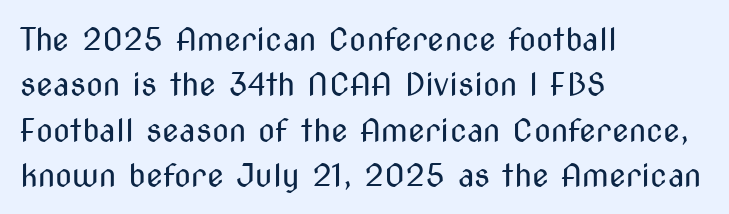
The image shows 31 px regular-weight, condensed sans-serif type, upright; set left-aligned, normal line spacing (1.46x), normal letter spacing, not underlined; medium stroke contrast and a medium x-height.
